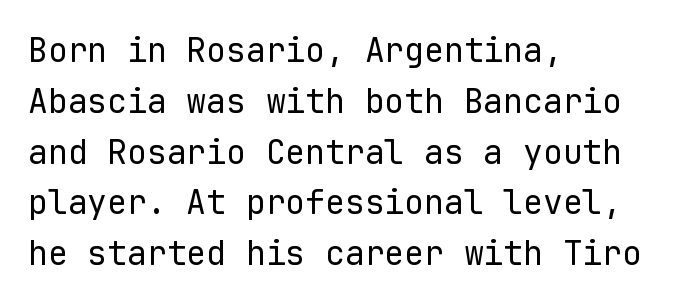
{"serif": "no", "italic": "no", "bold": "no", "weight": "regular", "width": "normal", "stroke_contrast": "low", "x_height": "medium", "monospaced": "yes", "underline": "no", "align": "left", "line_spacing": "normal", "line_spacing_ratio": 1.54, "letter_spacing": "normal", "letter_spacing_em": 0.0, "glyph_px": 33}
